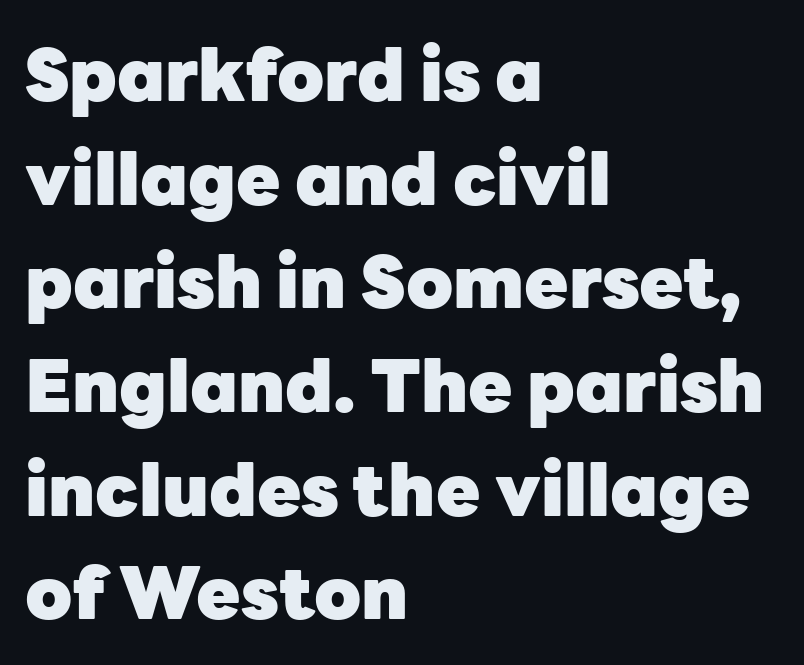
The image shows 72 px heavy sans-serif type, upright; set left-aligned, normal line spacing (1.44x), normal letter spacing, not underlined; low stroke contrast and a medium x-height.
